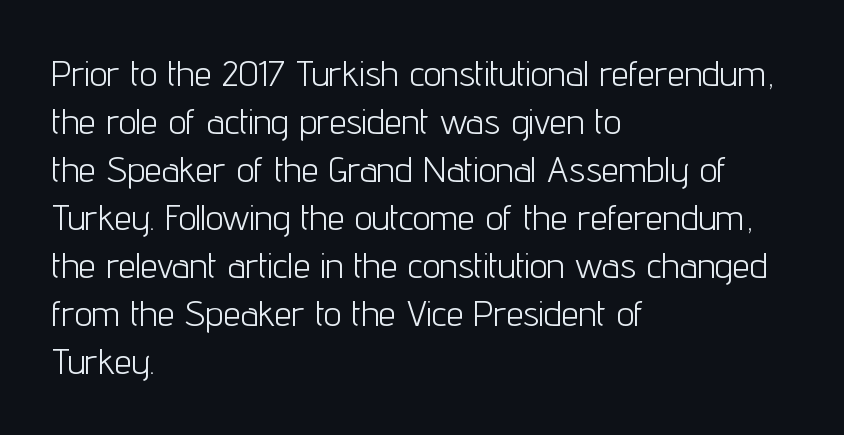
Unlike a traditional serif, this face leaves its strokes unadorned. Alignment: flush left. Looks like regular typesetting: each glyph gets only the width it needs. The zone under the glyphs is completely vacant.
